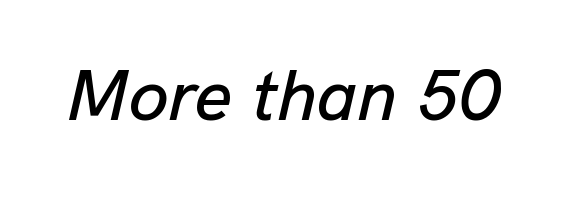
The image shows 72 px text type, italic (leaning right); set normal letter spacing, not underlined; low stroke contrast and a medium x-height.
